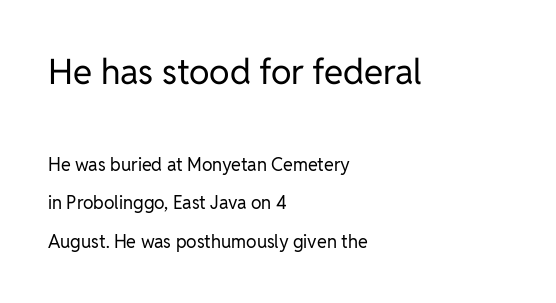
The image shows 35 px regular-weight sans-serif type, upright; set left-aligned, loose line spacing (2.16x), normal letter spacing, not underlined; the first (top) block is 1.94x larger; low stroke contrast and a medium x-height.
